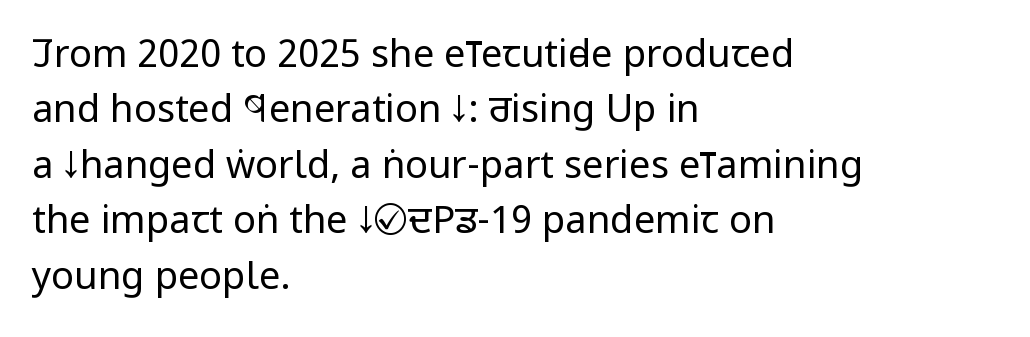
{"serif": "no", "italic": "no", "bold": "no", "weight": "regular", "width": "condensed", "stroke_contrast": "low", "x_height": "large", "monospaced": "no", "underline": "no", "align": "left", "line_spacing": "normal", "line_spacing_ratio": 1.46, "letter_spacing": "normal", "letter_spacing_em": 0.0, "glyph_px": 38}
